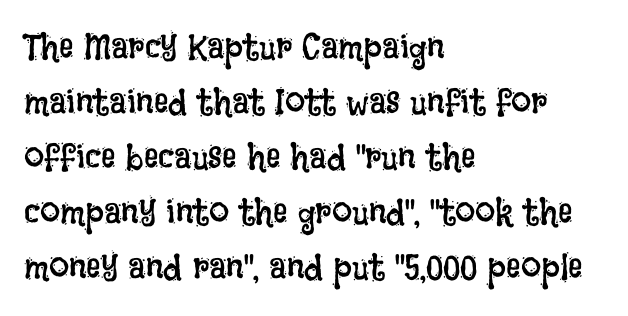
Q: Is the text bold? A: No.
Q: Is the text italic (slanted)? A: No, it is upright.
Q: Is the text underlined? A: No.
Q: How is the paragraph aligned? A: Left-aligned.
Q: Is the spacing between letters normal or unusually wide? A: Normal.
Q: Is the spacing between lines tight, normal or loose? A: Normal.
Q: Width (condensed, normal, or wide)? A: Condensed.
Q: Stroke contrast? A: Low.
Q: x-height? A: Large.
Q: Monospaced? A: No.
